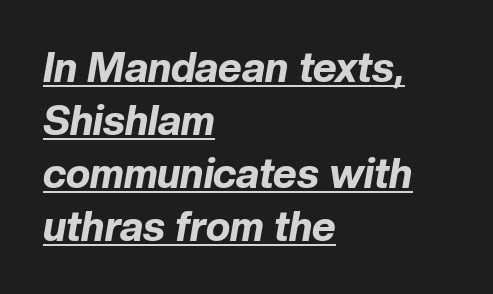
Q: Is the text bold? A: Yes.
Q: Is the text italic (slanted)? A: Yes, it leans right by about 10 degrees.
Q: Is the text underlined? A: Yes.
Q: How is the paragraph aligned? A: Left-aligned.
Q: Is the spacing between letters normal or unusually wide? A: Normal.
Q: Is the spacing between lines tight, normal or loose? A: Normal.
Q: Width (condensed, normal, or wide)? A: Normal.
Q: Stroke contrast? A: Low.
Q: x-height? A: Medium.
Q: Monospaced? A: No.
